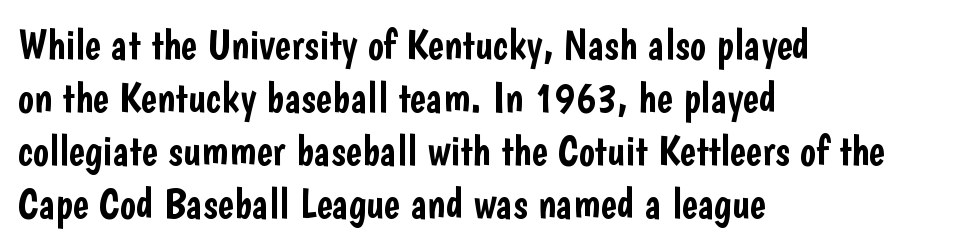
{"serif": "no", "italic": "no", "width": "condensed", "stroke_contrast": "low", "x_height": "medium", "monospaced": "no", "underline": "no", "align": "left", "line_spacing_ratio": 1.23, "letter_spacing": "normal", "letter_spacing_em": 0.0, "glyph_px": 43}
